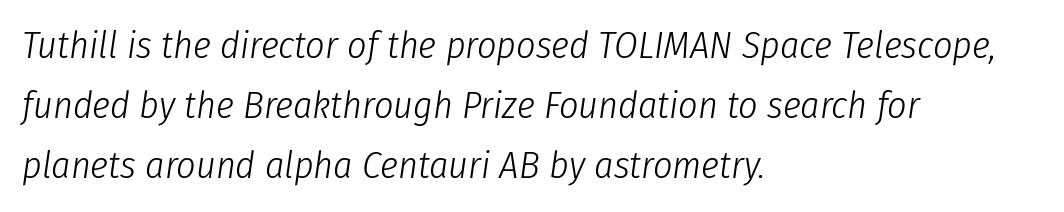
Nothing heavy about these letters — not bold at all. These lines are rendered in a variable-pitch font. In terms of letterspacing, this is plain default setting. All the whitespace from short lines collects on the right. Has an underline been added? It has not.
